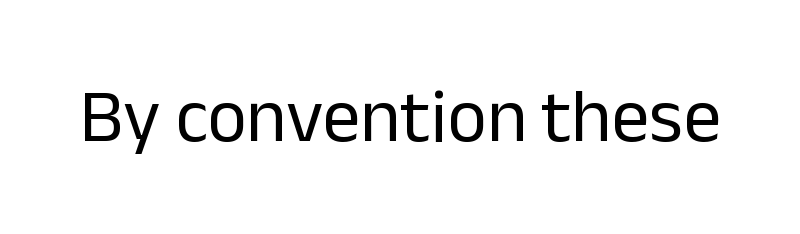
{"serif": "no", "italic": "no", "bold": "no", "weight": "regular", "width": "normal", "stroke_contrast": "low", "x_height": "medium", "monospaced": "no", "underline": "no", "letter_spacing": "normal", "letter_spacing_em": 0.0, "glyph_px": 76}
